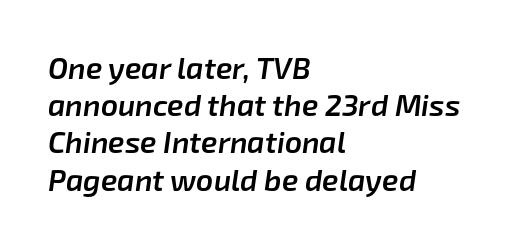
{"italic": "yes", "lean": "right", "slant_degrees": 8, "bold": "semi", "weight": "semibold", "width": "normal", "stroke_contrast": "low", "x_height": "medium", "monospaced": "no", "underline": "no", "align": "left", "line_spacing_ratio": 1.24, "letter_spacing": "normal", "letter_spacing_em": 0.0, "glyph_px": 30}
